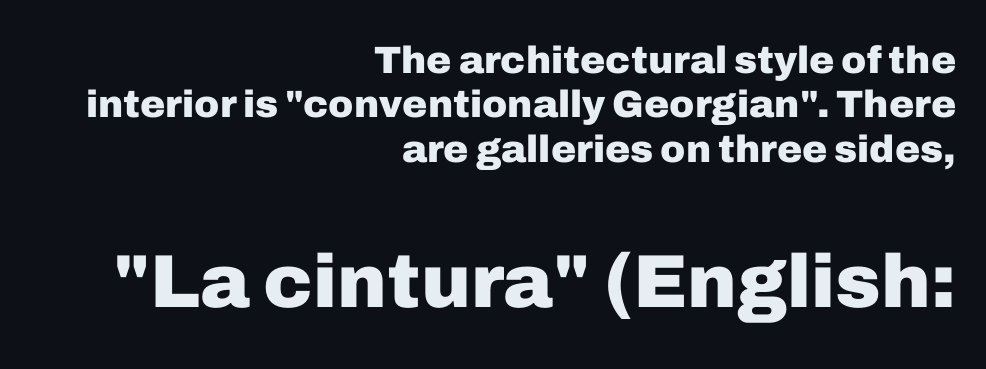
Q: Is the text bold? A: Yes.
Q: Is the text italic (slanted)? A: No, it is upright.
Q: Is the typeface a serif or a sans-serif typeface? A: Sans-serif.
Q: Is the text underlined? A: No.
Q: How is the paragraph aligned? A: Right-aligned.
Q: Is the spacing between letters normal or unusually wide? A: Normal.
Q: Which block of text is set in a larger size, the first (top) or the second (bottom)? A: The second (bottom) one.
Q: Width (condensed, normal, or wide)? A: Normal.
Q: Stroke contrast? A: Low.
Q: x-height? A: Medium.
Q: Monospaced? A: No.
